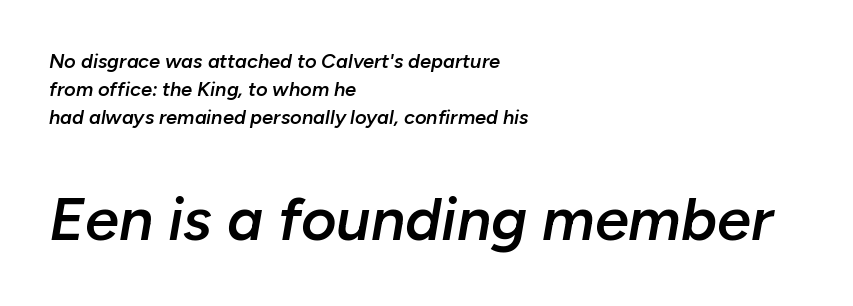
Q: Is the text bold? A: Semi-bold.
Q: Is the text italic (slanted)? A: Yes, it leans right by about 10 degrees.
Q: Is the text underlined? A: No.
Q: How is the paragraph aligned? A: Left-aligned.
Q: Is the spacing between letters normal or unusually wide? A: Normal.
Q: Is the spacing between lines tight, normal or loose? A: Normal.
Q: Which block of text is set in a larger size, the first (top) or the second (bottom)? A: The second (bottom) one.
Q: Width (condensed, normal, or wide)? A: Normal.
Q: Stroke contrast? A: Low.
Q: x-height? A: Medium.
Q: Monospaced? A: No.
